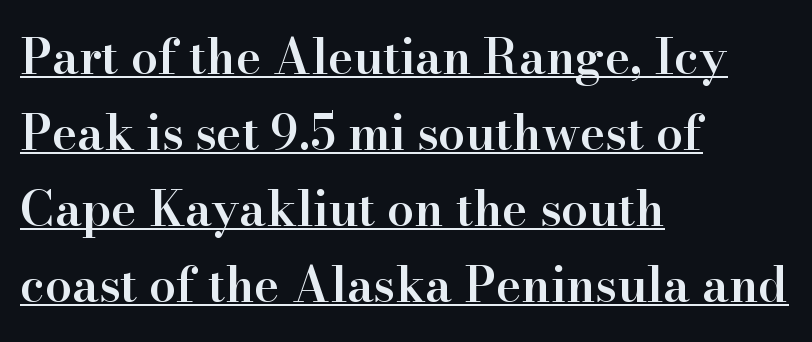
Q: Is the text bold? A: Semi-bold.
Q: Is the text italic (slanted)? A: No, it is upright.
Q: Is the typeface a serif or a sans-serif typeface? A: Serif.
Q: Is the text underlined? A: Yes.
Q: How is the paragraph aligned? A: Left-aligned.
Q: Is the spacing between letters normal or unusually wide? A: Normal.
Q: Is the spacing between lines tight, normal or loose? A: Normal.
Q: Width (condensed, normal, or wide)? A: Normal.
Q: Stroke contrast? A: High.
Q: x-height? A: Small.
Q: Monospaced? A: No.
